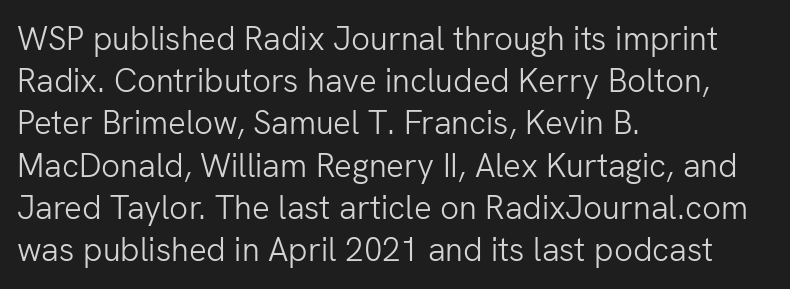
No extra tracking has been applied to these lines. Does the copy run flush right? No — it runs flush left. Evenly set lines give the paragraph a standard silhouette. You can tell from the bare stems that sans-serif type was used. Each letter keeps its own natural width here, so spacing adapts to shape. Counters stay open thanks to moderate or lighter strokes.
